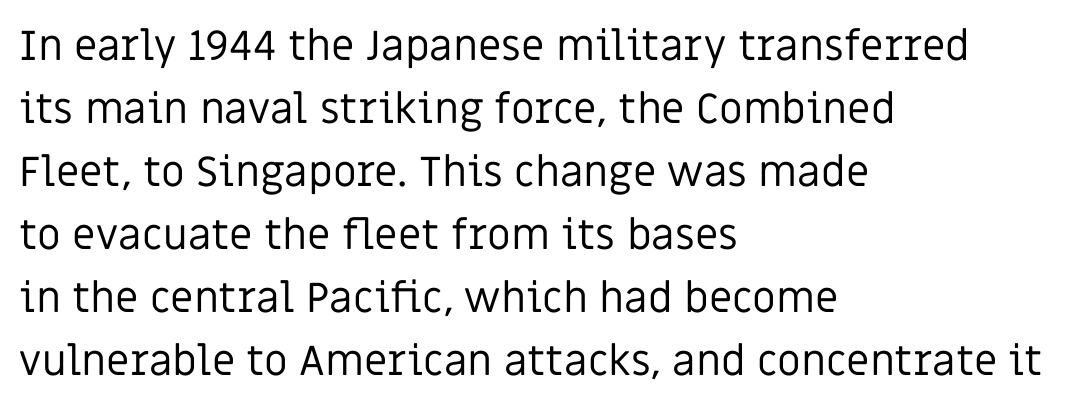
These lines are composed in type without serifs. Type without underlining. The letters sit at their default tracking, neither squeezed nor spread. A classic flush-left, rag-right setting is used for this passage.
